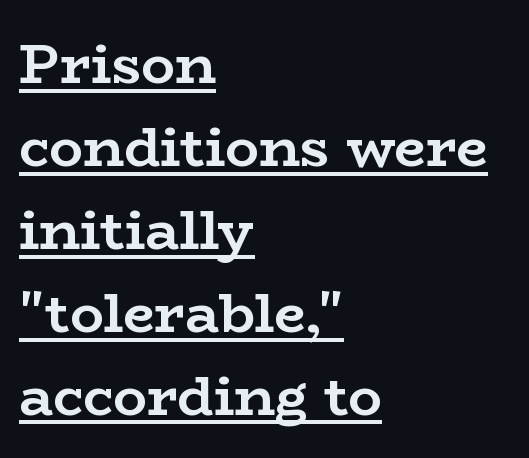
{"serif": "yes", "italic": "no", "bold": "yes", "weight": "semibold", "width": "wide", "stroke_contrast": "low", "x_height": "medium", "monospaced": "no", "underline": "yes", "align": "left", "line_spacing": "normal", "line_spacing_ratio": 1.48, "letter_spacing": "normal", "letter_spacing_em": 0.0, "glyph_px": 56}
